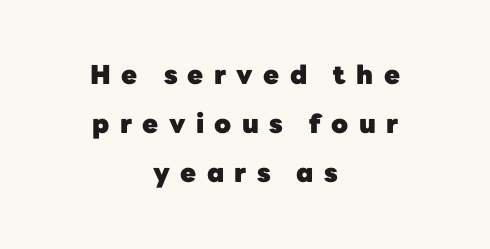
{"italic": "no", "bold": "yes", "underline": "no", "align": "center", "line_spacing_ratio": 1.89, "letter_spacing": "wide", "letter_spacing_em": 0.4, "glyph_px": 26}
